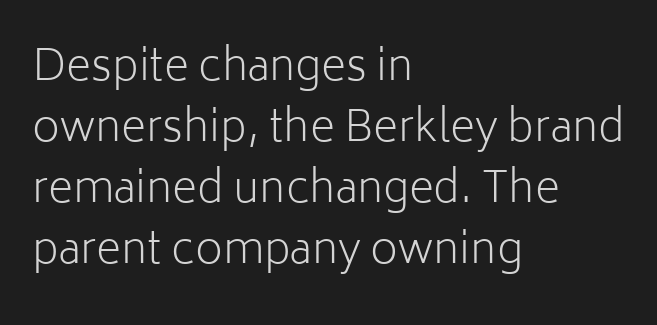
These lines are composed in type without serifs. There is no visible air inserted between adjacent glyphs. Vertical stems look standard width or narrower in stroke. The compositor pushed each line to the left boundary.
